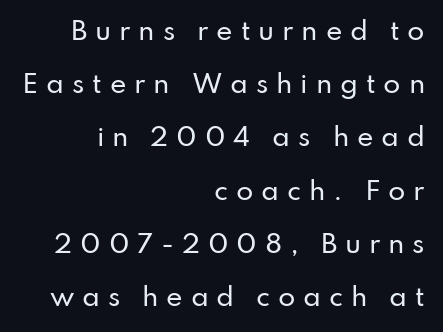
The image shows 25 px text type, upright; set right-aligned, loose line spacing (2.13x), unusually wide letter spacing (+0.31 em), not underlined.
